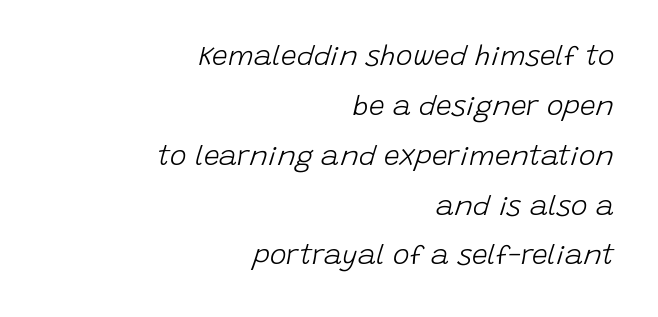
The rendering uses natural spacing where letterforms have individual widths. The typesetter chose a ragged-left arrangement here. The rendering keeps characters at their native spacing. This is not heavy type; no bold has been used. Check under the words: just untouched page. The typography opts for an oblique posture over an upright one.
